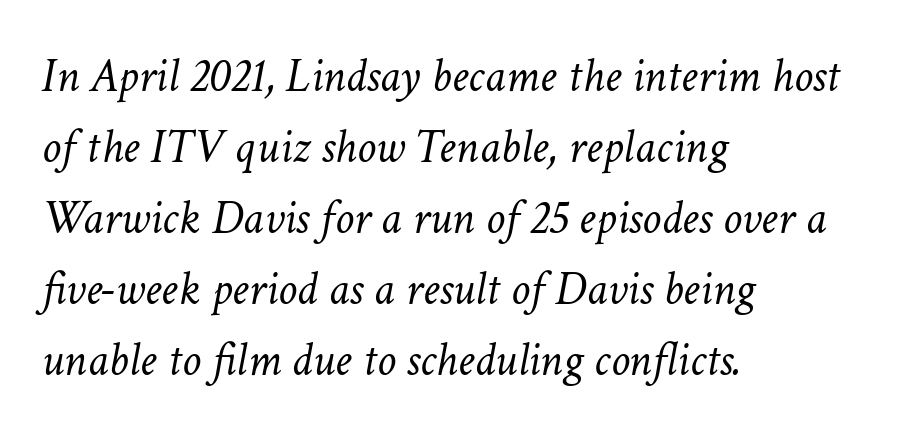
{"italic": "yes", "lean": "right", "slant_degrees": 11, "bold": "no", "weight": "light", "width": "normal", "stroke_contrast": "low", "x_height": "medium", "monospaced": "no", "underline": "no", "align": "left", "line_spacing": "normal", "line_spacing_ratio": 1.48, "letter_spacing": "normal", "letter_spacing_em": 0.0, "glyph_px": 48}
